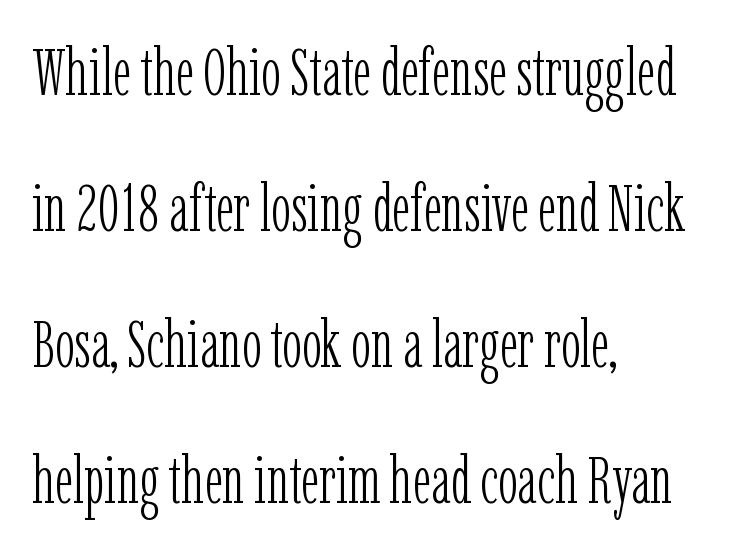
The image shows 66 px light, condensed serif type, upright; set left-aligned, loose line spacing (2.06x), normal letter spacing, not underlined; low stroke contrast and a medium x-height.
